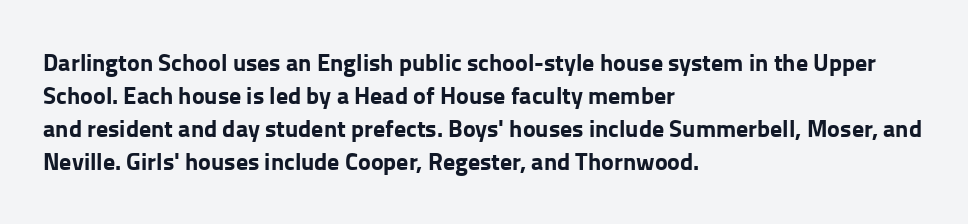
These lines keep a tight, regular rhythm from letter to letter. Heavy-handed strokes throughout: this text is bold. A normal amount of white space separates one row of letters from the next. The font's upright variant was chosen for this text. The string is rendered with underlining switched off. Which margin do the lines hug? The left one — the right edge is uneven.
